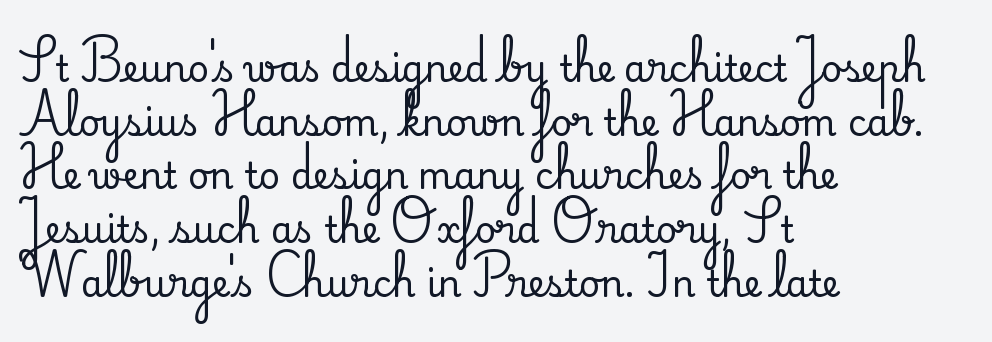
These lines keep a tight, regular rhythm from letter to letter. Designer's note — italics off, roman on. Left-aligned paragraph, ragged on the right. Is this a fixed-width face? No — the glyphs have proportional, varying widths.
